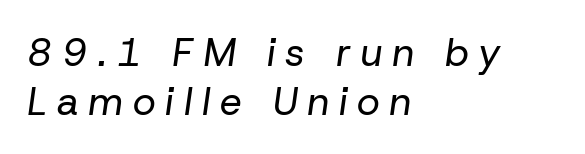
The passage is arranged the way most books set body copy — flush left. Looks like regular typesetting: each glyph gets only the width it needs. Normally led — the rows are evenly, conventionally spaced. Has an underline been added? It has not.
